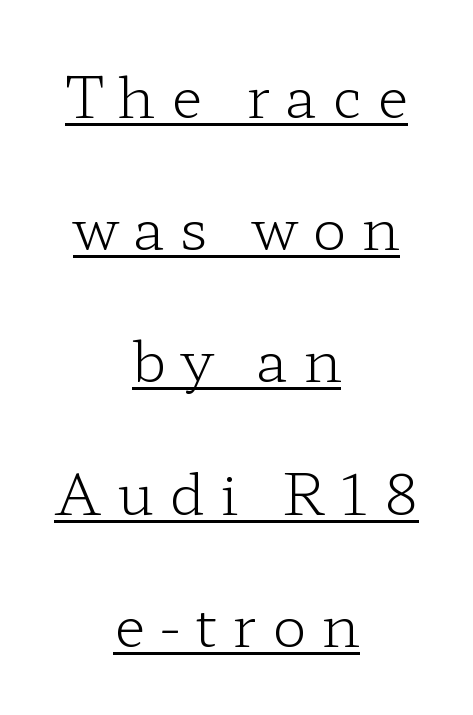
The image shows 57 px light, wide serif type, upright; set centered, loose line spacing (2.32x), unusually wide letter spacing (+0.27 em), underlined; low stroke contrast and a medium x-height.
